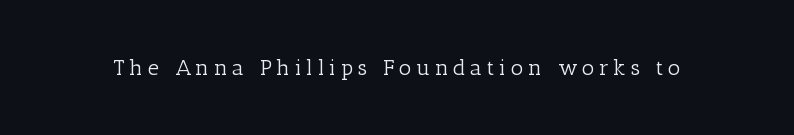
{"italic": "no", "bold": "no", "underline": "no", "letter_spacing": "wide", "letter_spacing_em": 0.21, "glyph_px": 22}
